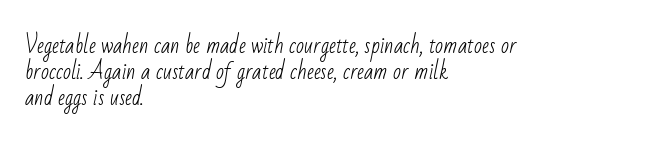
{"bold": "no", "underline": "no", "align": "left", "line_spacing_ratio": 1.24, "letter_spacing": "normal", "letter_spacing_em": 0.0, "glyph_px": 21}
